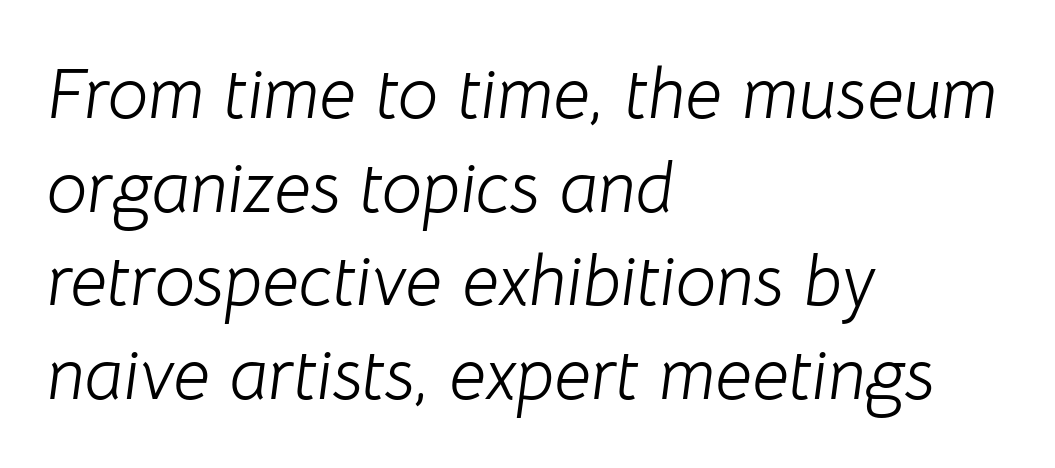
Q: Is the text bold? A: No.
Q: Is the text italic (slanted)? A: Yes, it leans right by about 8 degrees.
Q: Is the text underlined? A: No.
Q: How is the paragraph aligned? A: Left-aligned.
Q: Is the spacing between letters normal or unusually wide? A: Normal.
Q: Is the spacing between lines tight, normal or loose? A: Normal.
Q: Width (condensed, normal, or wide)? A: Normal.
Q: Stroke contrast? A: Low.
Q: x-height? A: Medium.
Q: Monospaced? A: No.
